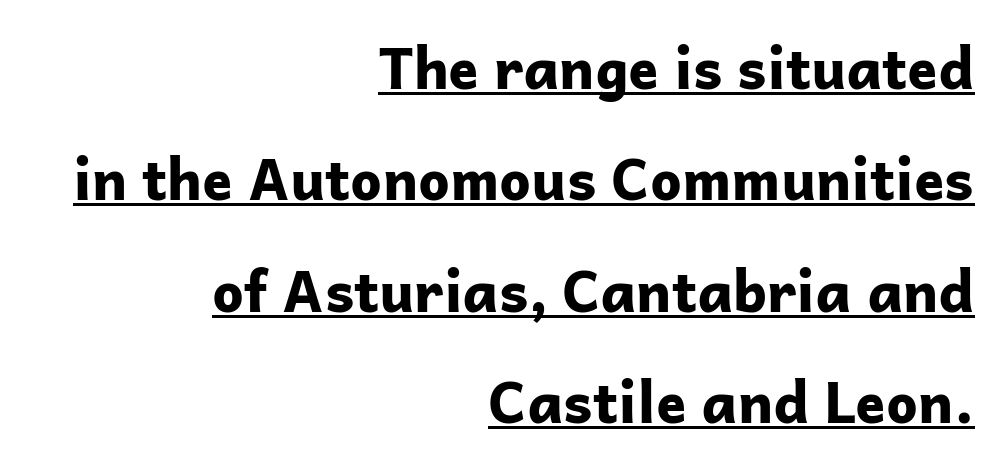
Q: Is the text bold? A: Yes.
Q: Is the text italic (slanted)? A: No, it is upright.
Q: Is the typeface a serif or a sans-serif typeface? A: Sans-serif.
Q: Is the text underlined? A: Yes.
Q: How is the paragraph aligned? A: Right-aligned.
Q: Is the spacing between letters normal or unusually wide? A: Normal.
Q: Is the spacing between lines tight, normal or loose? A: Loose.
Q: Width (condensed, normal, or wide)? A: Normal.
Q: Stroke contrast? A: Low.
Q: x-height? A: Medium.
Q: Monospaced? A: No.
